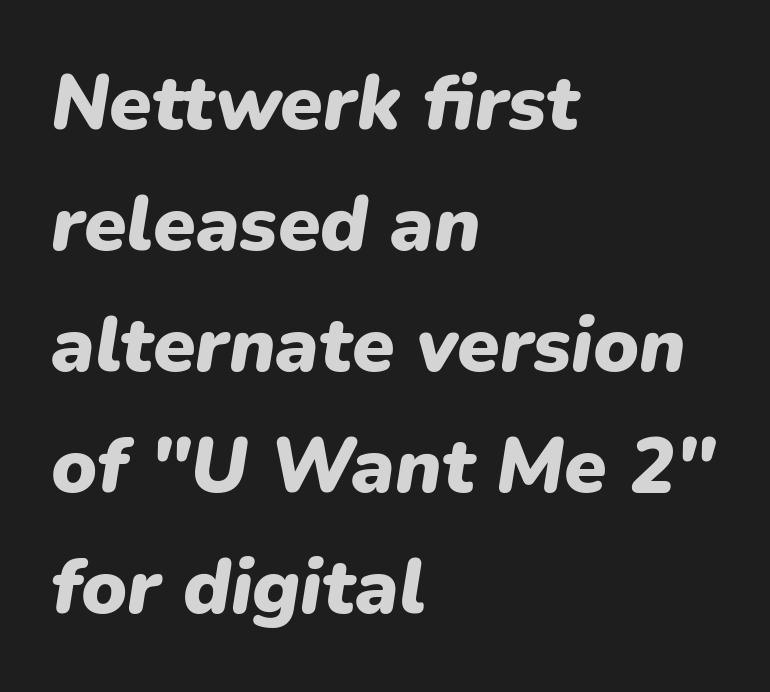
Q: Is the text bold? A: Yes.
Q: Is the text italic (slanted)? A: Yes, it leans right by about 9 degrees.
Q: Is the text underlined? A: No.
Q: How is the paragraph aligned? A: Left-aligned.
Q: Is the spacing between letters normal or unusually wide? A: Normal.
Q: Is the spacing between lines tight, normal or loose? A: Normal.
Q: Width (condensed, normal, or wide)? A: Normal.
Q: Stroke contrast? A: Low.
Q: x-height? A: Medium.
Q: Monospaced? A: No.
